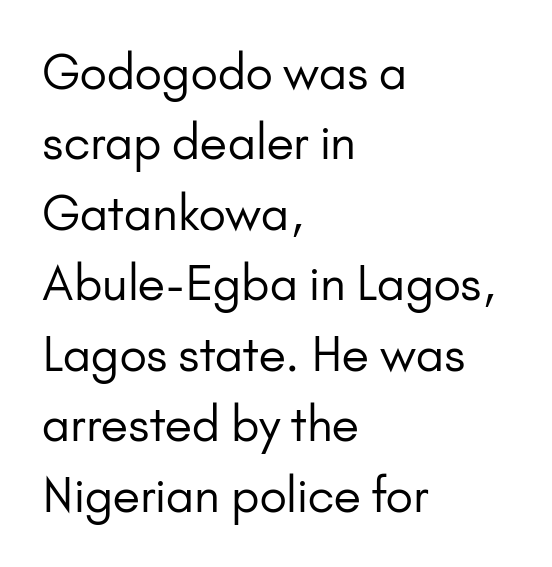
The image shows 47 px regular-weight sans-serif type, upright; set left-aligned, normal line spacing (1.5x), normal letter spacing, not underlined; low stroke contrast and a small x-height.
